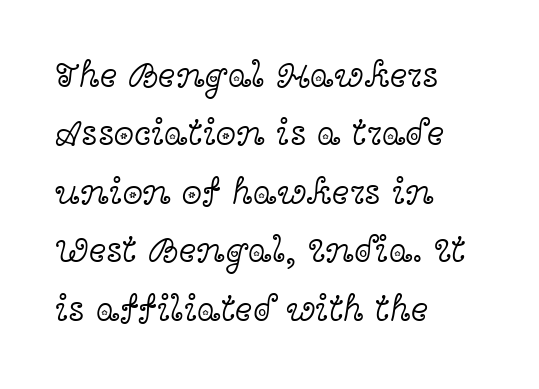
Q: Is the text bold? A: No.
Q: Is the text italic (slanted)? A: Yes.
Q: Is the typeface a serif or a sans-serif typeface? A: Serif.
Q: Is the text underlined? A: No.
Q: How is the paragraph aligned? A: Left-aligned.
Q: Is the spacing between letters normal or unusually wide? A: Normal.
Q: Is the spacing between lines tight, normal or loose? A: Normal.
Q: Width (condensed, normal, or wide)? A: Wide.
Q: x-height? A: Medium.
Q: Monospaced? A: No.
